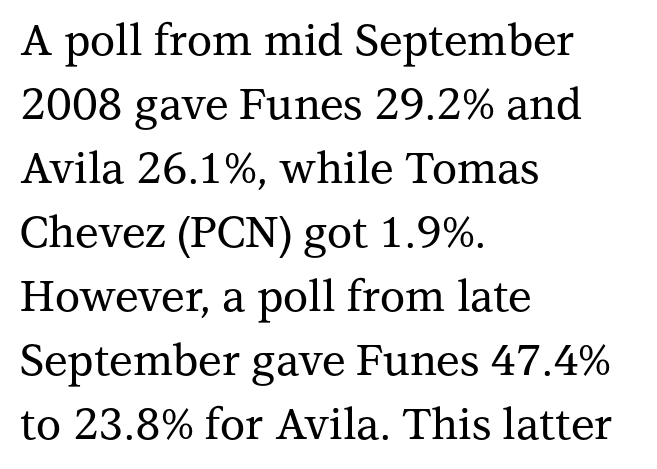
Q: Is the text italic (slanted)? A: No, it is upright.
Q: Is the typeface a serif or a sans-serif typeface? A: Serif.
Q: Is the text underlined? A: No.
Q: How is the paragraph aligned? A: Left-aligned.
Q: Is the spacing between letters normal or unusually wide? A: Normal.
Q: Is the spacing between lines tight, normal or loose? A: Normal.
Q: Width (condensed, normal, or wide)? A: Normal.
Q: Stroke contrast? A: Medium.
Q: x-height? A: Medium.
Q: Monospaced? A: No.
